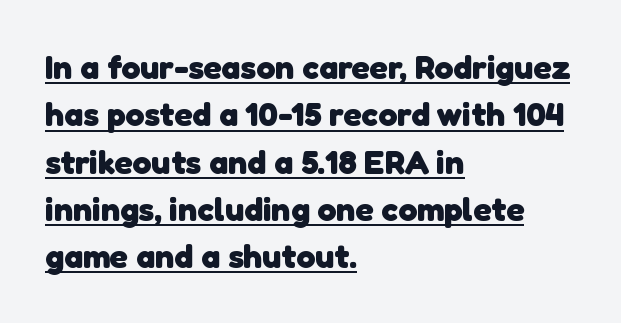
{"serif": "no", "bold": "yes", "weight": "heavy", "width": "normal", "stroke_contrast": "low", "x_height": "medium", "monospaced": "no", "underline": "yes", "align": "left", "line_spacing": "normal", "line_spacing_ratio": 1.39, "letter_spacing": "normal", "letter_spacing_em": 0.0, "glyph_px": 34}
